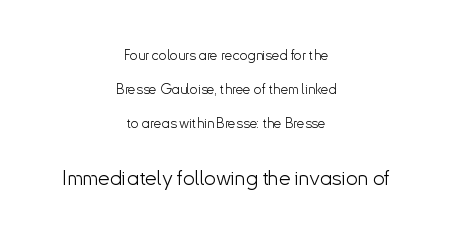
{"italic": "no", "bold": "no", "underline": "no", "align": "center", "line_spacing": "loose", "line_spacing_ratio": 2.44, "letter_spacing": "normal", "letter_spacing_em": 0.0, "larger_block": "second", "size_ratio": 1.5, "glyph_px": 21}
